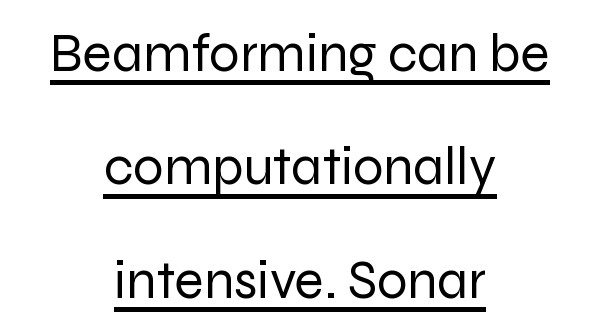
Counters stay open thanks to moderate or lighter strokes. This sample trades compactness for vertical openness between lines. To sum up the face: it is a sans, with no serifs. The lettering holds an erect, upright posture throughout. Which margin do the lines hug? Neither — every line sits in the middle. Compared with undecorated copy, this sample adds a rule below the words.
